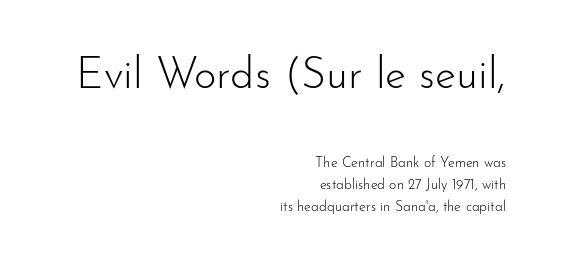
Q: Is the text bold? A: No.
Q: Is the text italic (slanted)? A: No, it is upright.
Q: Is the typeface a serif or a sans-serif typeface? A: Sans-serif.
Q: Is the text underlined? A: No.
Q: How is the paragraph aligned? A: Right-aligned.
Q: Is the spacing between letters normal or unusually wide? A: Normal.
Q: Is the spacing between lines tight, normal or loose? A: Normal.
Q: Which block of text is set in a larger size, the first (top) or the second (bottom)? A: The first (top) one.
Q: Width (condensed, normal, or wide)? A: Normal.
Q: Stroke contrast? A: Low.
Q: x-height? A: Small.
Q: Monospaced? A: No.
